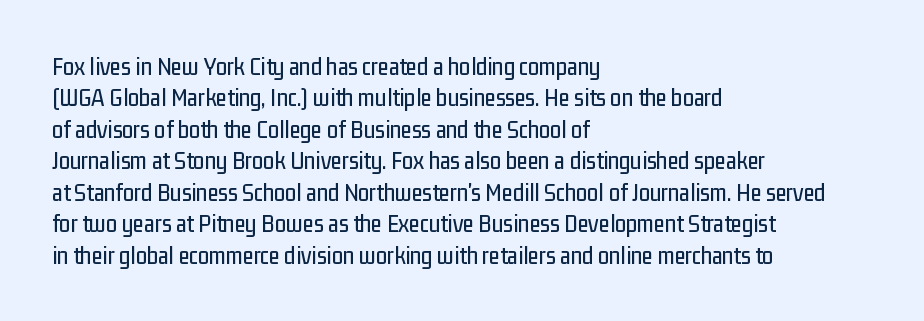
{"italic": "no", "underline": "no", "align": "left", "line_spacing": "normal", "line_spacing_ratio": 1.26, "letter_spacing": "normal", "letter_spacing_em": 0.0, "glyph_px": 25}
